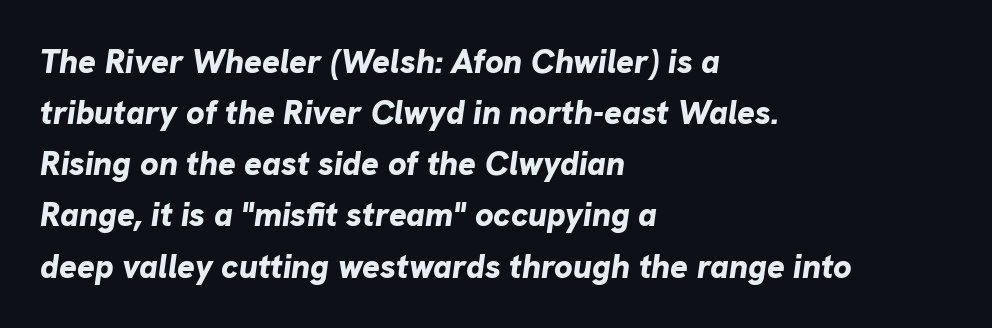
The image shows 33 px bold type, italic (leaning right); set left-aligned, normal line spacing (1.55x), normal letter spacing, not underlined; low stroke contrast and a medium x-height.
